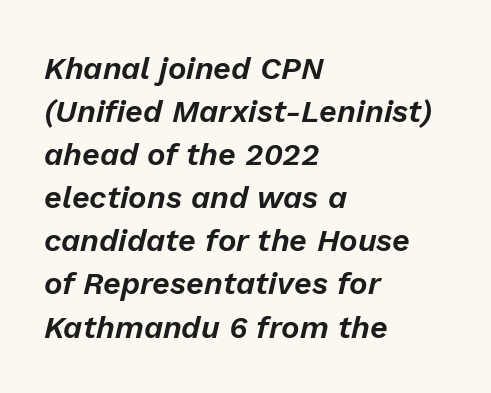
The image shows 31 px text type, italic (leaning right); set left-aligned, normal line spacing (1.39x), normal letter spacing, not underlined; low stroke contrast and a medium x-height.
